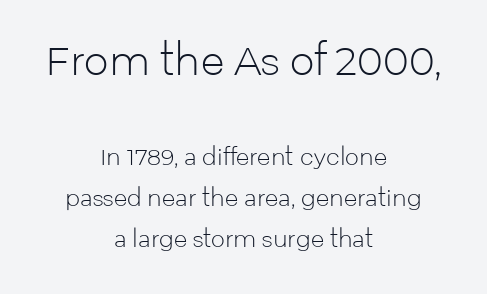
Ink coverage per letter is moderate at most. Short note: letters normally spaced. When letters stand straight like this, we call the style roman or upright. Scale decreases going downward across the two blocks. You could not count columns in this text — the font is proportionally spaced. These lines are centered, leaving both edges ragged.
